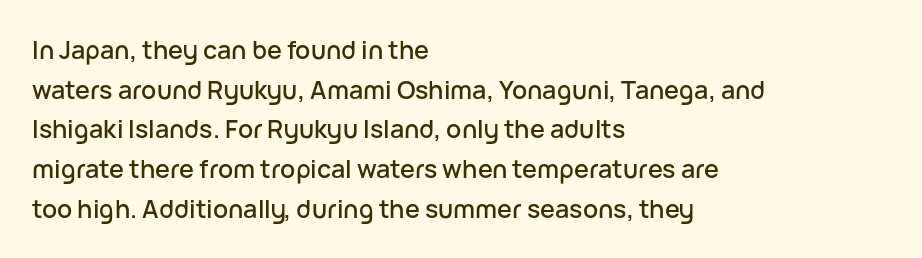
The image shows 25 px text type, upright; set left-aligned, normal line spacing (1.59x), normal letter spacing, not underlined.
